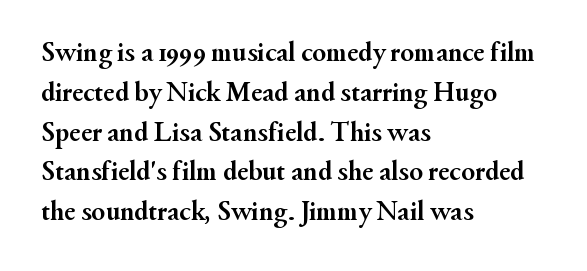
The characters display serif detailing at their extremities. Looks like regular typesetting: each glyph gets only the width it needs. The typesetter chose a ragged-right arrangement here. The words here are not underlined.
